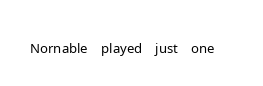
Has an underline been added? It has not. The type is set solid horizontally, with unmodified tracking. The characters are drawn with everyday or finer stroke widths. Every character sits straight up, as roman type does.
